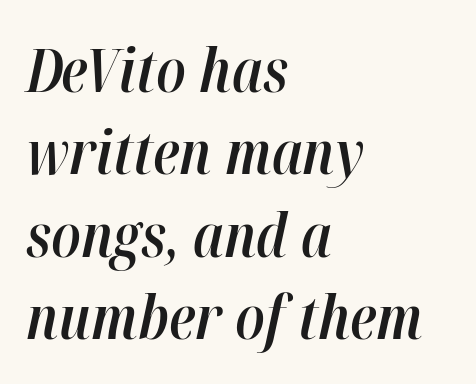
The image shows 61 px semibold, condensed type, italic (leaning right); set left-aligned, normal line spacing (1.35x), normal letter spacing, not underlined; high stroke contrast and a medium x-height.
